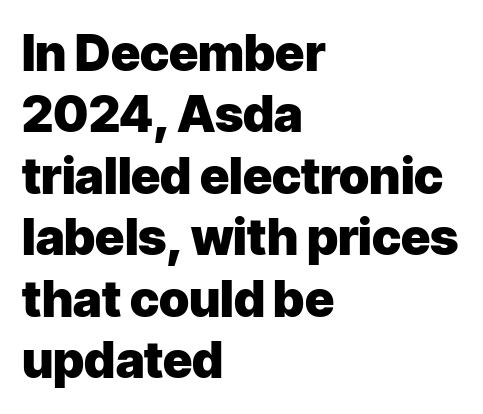
Q: Is the text bold? A: Yes.
Q: Is the text italic (slanted)? A: No, it is upright.
Q: Is the typeface a serif or a sans-serif typeface? A: Sans-serif.
Q: Is the text underlined? A: No.
Q: How is the paragraph aligned? A: Left-aligned.
Q: Is the spacing between letters normal or unusually wide? A: Normal.
Q: Width (condensed, normal, or wide)? A: Normal.
Q: Stroke contrast? A: Low.
Q: x-height? A: Medium.
Q: Monospaced? A: No.
